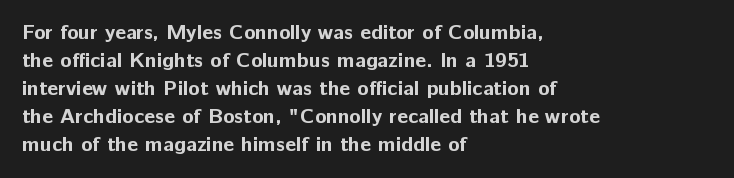
Style check: upright. Reading down the block, your eye returns to a fixed left position each line. This rendering leaves character spacing at its baseline value. Check under the words: just untouched page.
